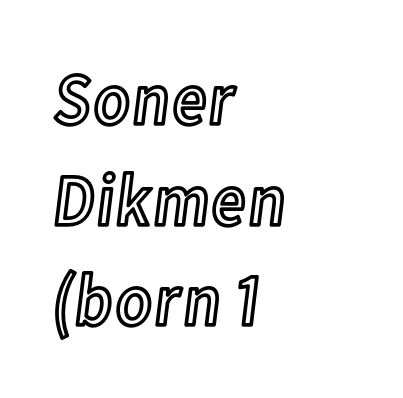
The image shows 74 px condensed type; set left-aligned, normal line spacing (1.36x), normal letter spacing, not underlined; a medium x-height.
